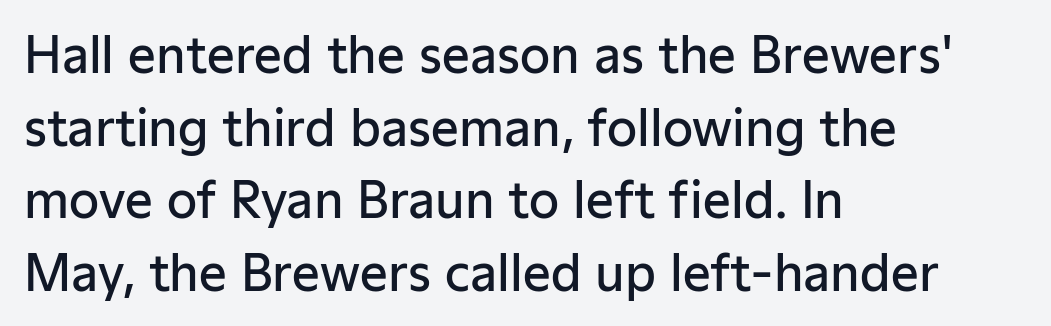
The image shows 49 px semibold sans-serif type, upright; set left-aligned, normal line spacing (1.48x), normal letter spacing, not underlined; low stroke contrast and a medium x-height.
